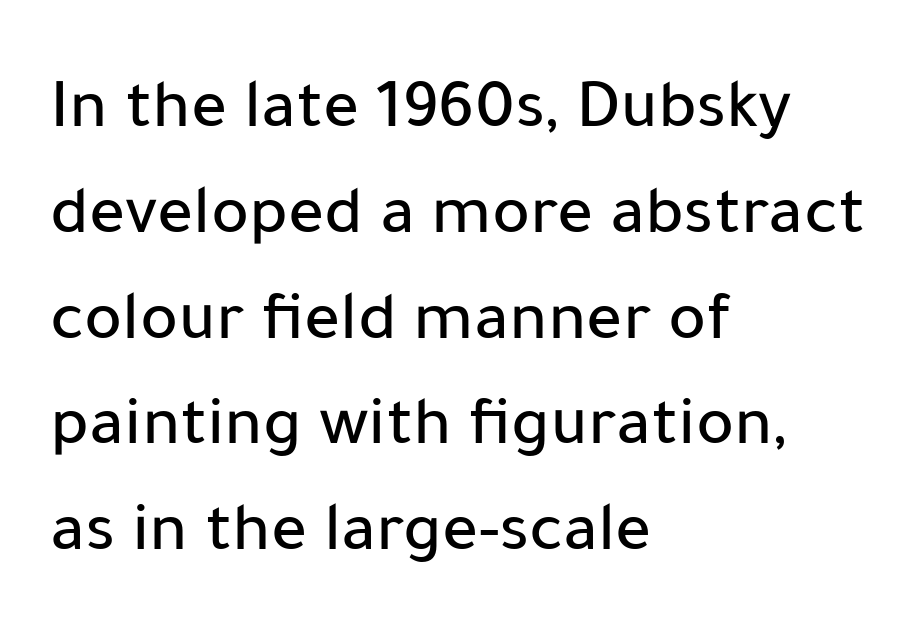
The image shows 71 px sans-serif type, upright; set left-aligned, normal line spacing (1.49x), normal letter spacing, not underlined; low stroke contrast and a medium x-height.
